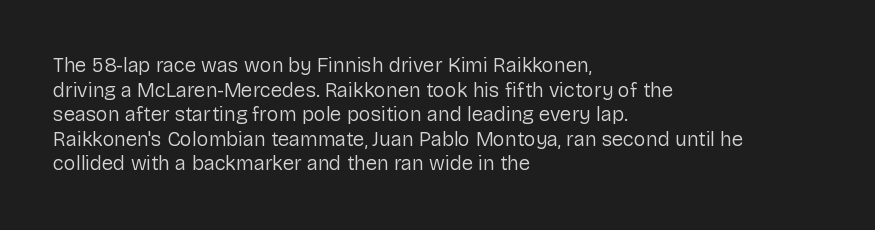
Casual observation: everything's shoved over to the left. This is not heavy type; no bold has been used. Italic? Not at all — the glyphs are vertical. The space beneath each line is pristine and unruled. No extra tracking has been applied to these lines.
